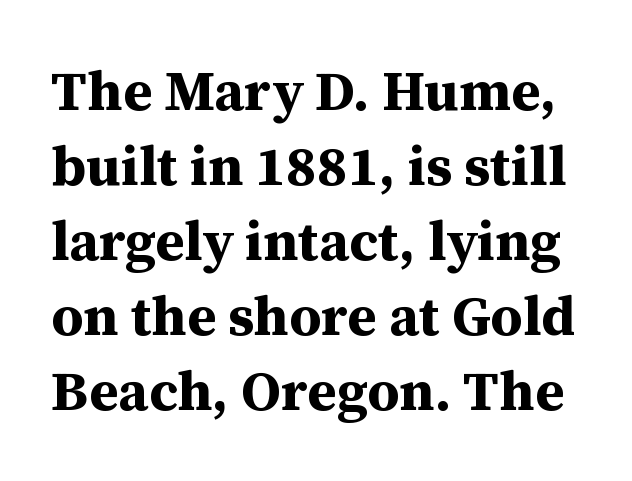
Q: Is the text bold? A: Yes.
Q: Is the text italic (slanted)? A: No, it is upright.
Q: Is the typeface a serif or a sans-serif typeface? A: Serif.
Q: Is the text underlined? A: No.
Q: Is the spacing between letters normal or unusually wide? A: Normal.
Q: Is the spacing between lines tight, normal or loose? A: Normal.
Q: Width (condensed, normal, or wide)? A: Normal.
Q: Stroke contrast? A: Medium.
Q: x-height? A: Medium.
Q: Monospaced? A: No.
